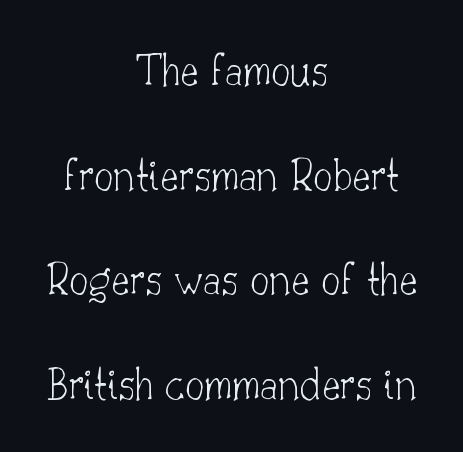
Widely set lines give the paragraph a tall, airy silhouette. Check the space under the baseline: it is left empty. One-word summary of the alignment: center. Think standard paragraph weight, or any step lighter than that. Does extra space separate the letters? No, they use regular spacing.
